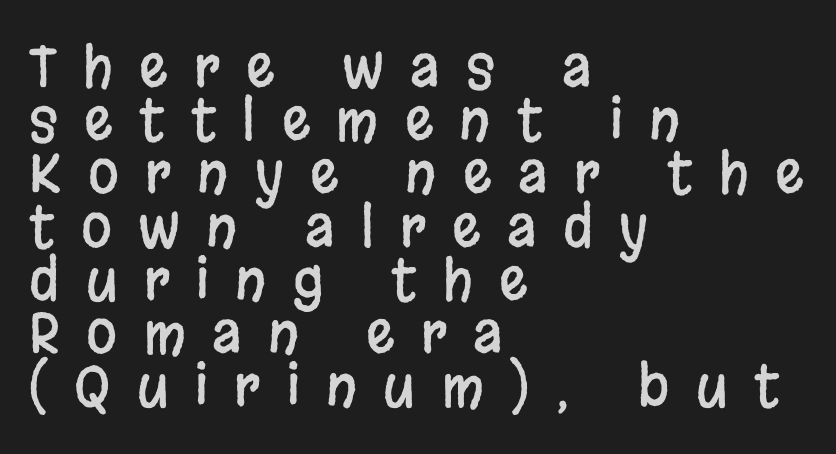
The image shows 56 px condensed sans-serif type, upright; set left-aligned, tight line spacing (0.95x), unusually wide letter spacing (+0.47 em), not underlined; low stroke contrast and a large x-height.
